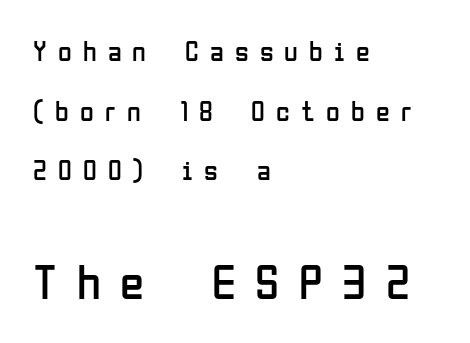
Q: Is the text bold? A: No.
Q: Is the text italic (slanted)? A: No, it is upright.
Q: Is the typeface a serif or a sans-serif typeface? A: Sans-serif.
Q: Is the text underlined? A: No.
Q: How is the paragraph aligned? A: Left-aligned.
Q: Is the spacing between letters normal or unusually wide? A: Unusually wide.
Q: Is the spacing between lines tight, normal or loose? A: Loose.
Q: Which block of text is set in a larger size, the first (top) or the second (bottom)? A: The second (bottom) one.
Q: Width (condensed, normal, or wide)? A: Condensed.
Q: Stroke contrast? A: Low.
Q: x-height? A: Medium.
Q: Monospaced? A: No.
